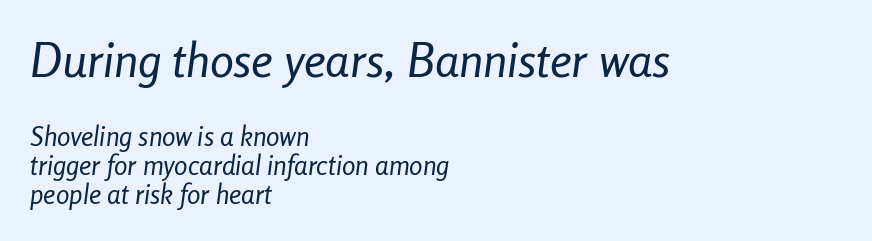
{"italic": "yes", "lean": "right", "slant_degrees": 8, "bold": "no", "weight": "regular", "width": "condensed", "stroke_contrast": "low", "x_height": "medium", "monospaced": "no", "underline": "no", "align": "left", "line_spacing": "tight", "line_spacing_ratio": 1.06, "letter_spacing": "normal", "letter_spacing_em": 0.0, "larger_block": "first", "size_ratio": 1.78, "glyph_px": 48}
